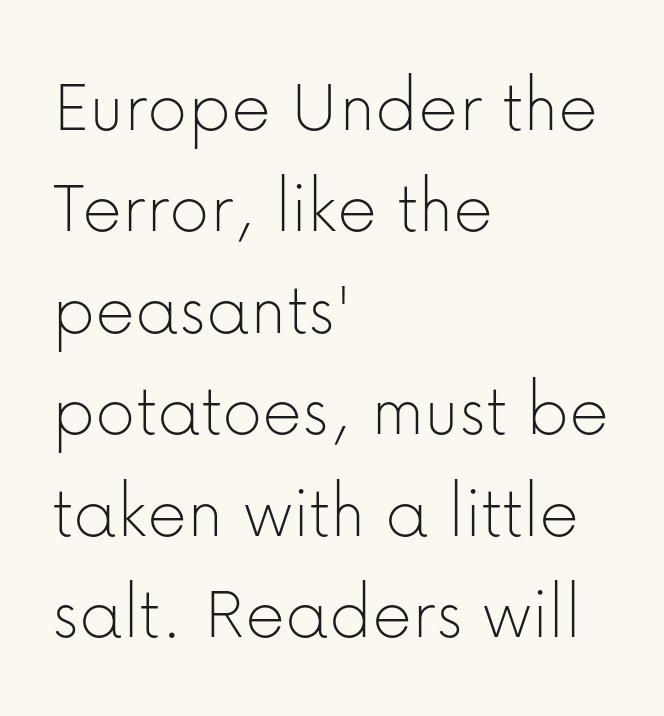
Quick note: interline space is typical. In terms of posture, this sample is upright. Nobody touched the tracking dial on this one. Beneath every word, the page is bare. Are there feet on the stems? There aren't — it's a sans. The letters look calm and open, with moderate or lighter stems.
